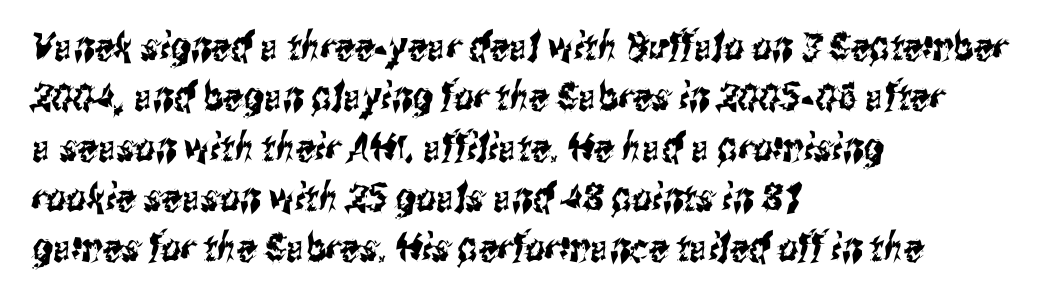
Q: Is the typeface a serif or a sans-serif typeface? A: Sans-serif.
Q: Is the text underlined? A: No.
Q: How is the paragraph aligned? A: Left-aligned.
Q: Is the spacing between letters normal or unusually wide? A: Normal.
Q: Is the spacing between lines tight, normal or loose? A: Normal.
Q: Width (condensed, normal, or wide)? A: Condensed.
Q: Stroke contrast? A: Medium.
Q: x-height? A: Medium.
Q: Monospaced? A: No.
